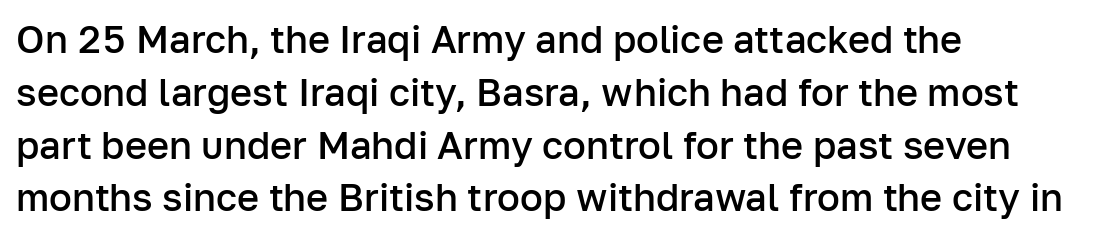
The image shows 38 px semibold sans-serif type, upright; set left-aligned, normal line spacing (1.39x), normal letter spacing, not underlined; low stroke contrast and a medium x-height.
